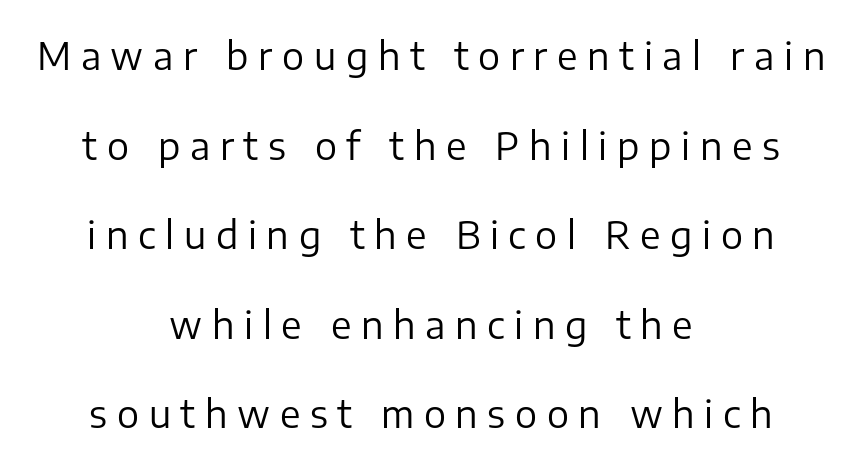
Q: Is the text bold? A: No.
Q: Is the text italic (slanted)? A: No, it is upright.
Q: Is the typeface a serif or a sans-serif typeface? A: Sans-serif.
Q: Is the text underlined? A: No.
Q: How is the paragraph aligned? A: Centered.
Q: Is the spacing between letters normal or unusually wide? A: Unusually wide.
Q: Is the spacing between lines tight, normal or loose? A: Loose.
Q: Width (condensed, normal, or wide)? A: Normal.
Q: Stroke contrast? A: Low.
Q: x-height? A: Medium.
Q: Monospaced? A: No.
